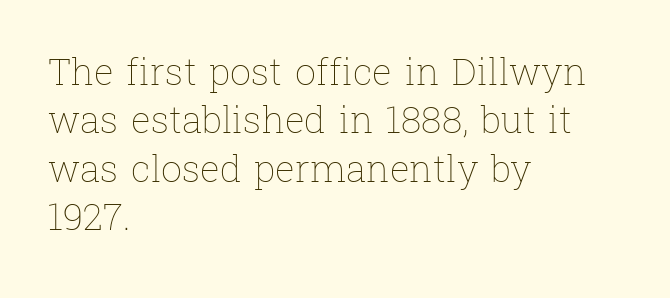
Q: Is the text bold? A: No.
Q: Is the text italic (slanted)? A: No, it is upright.
Q: Is the text underlined? A: No.
Q: How is the paragraph aligned? A: Left-aligned.
Q: Is the spacing between letters normal or unusually wide? A: Normal.
Q: Is the spacing between lines tight, normal or loose? A: Normal.
Q: Width (condensed, normal, or wide)? A: Normal.
Q: Stroke contrast? A: Low.
Q: x-height? A: Medium.
Q: Monospaced? A: No.
